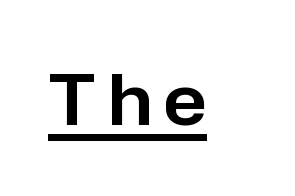
Q: Is the text italic (slanted)? A: No, it is upright.
Q: Is the typeface a serif or a sans-serif typeface? A: Sans-serif.
Q: Is the text underlined? A: Yes.
Q: Width (condensed, normal, or wide)? A: Normal.
Q: Stroke contrast? A: Low.
Q: x-height? A: Medium.
Q: Monospaced? A: No.
